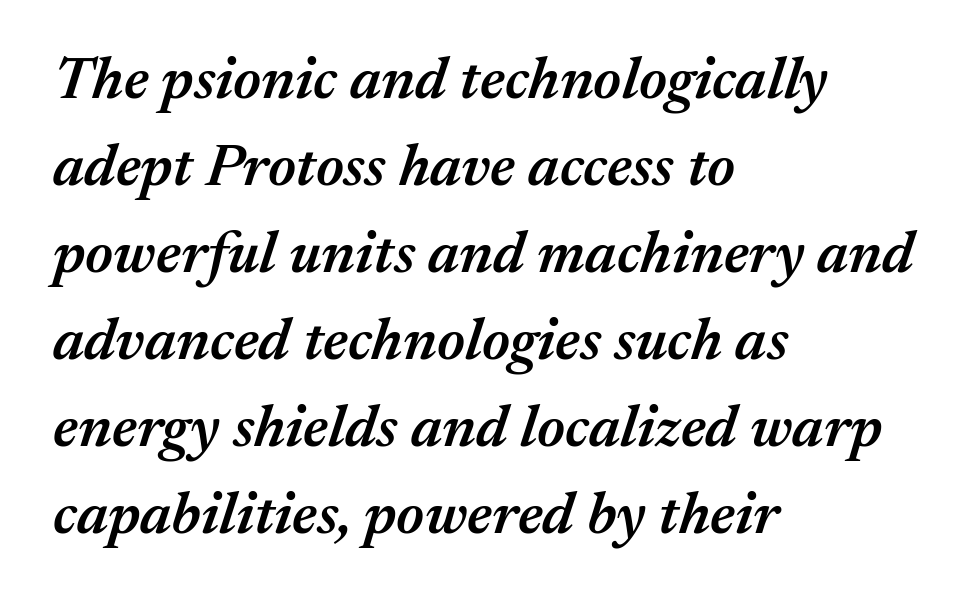
Q: Is the text bold? A: Semi-bold.
Q: Is the text italic (slanted)? A: Yes, it leans right by about 17 degrees.
Q: Is the text underlined? A: No.
Q: How is the paragraph aligned? A: Left-aligned.
Q: Is the spacing between letters normal or unusually wide? A: Normal.
Q: Is the spacing between lines tight, normal or loose? A: Normal.
Q: Width (condensed, normal, or wide)? A: Normal.
Q: Stroke contrast? A: Medium.
Q: x-height? A: Medium.
Q: Monospaced? A: No.
